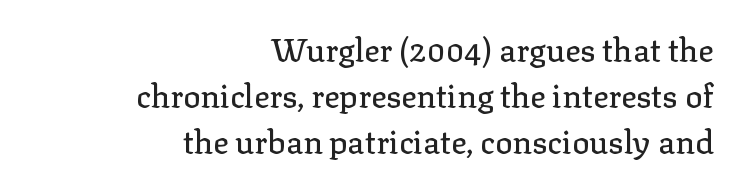
A serif font was chosen for this passage. Compared with typical paragraphs, the rows here are spaced about the same. Nobody touched the tracking dial on this one. The paragraph shown leans on its right margin. Here the designer chose a conventional face with non-uniform glyph widths. When letters stand straight like this, we call the style roman or upright.
